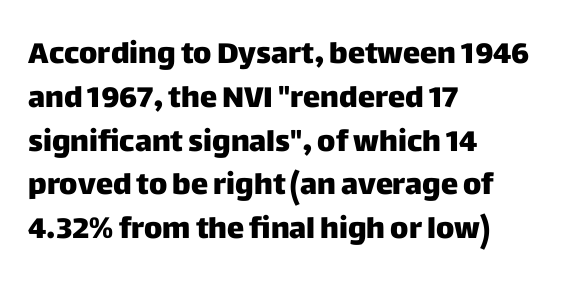
The image shows 29 px heavy sans-serif type, upright; set left-aligned, normal line spacing (1.51x), normal letter spacing, not underlined; low stroke contrast and a large x-height.
